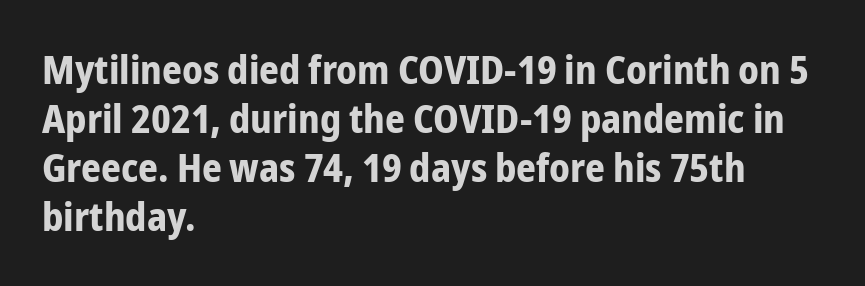
The image shows 39 px bold, condensed sans-serif type, upright; set left-aligned, normal line spacing (1.26x), normal letter spacing, not underlined; low stroke contrast and a medium x-height.
